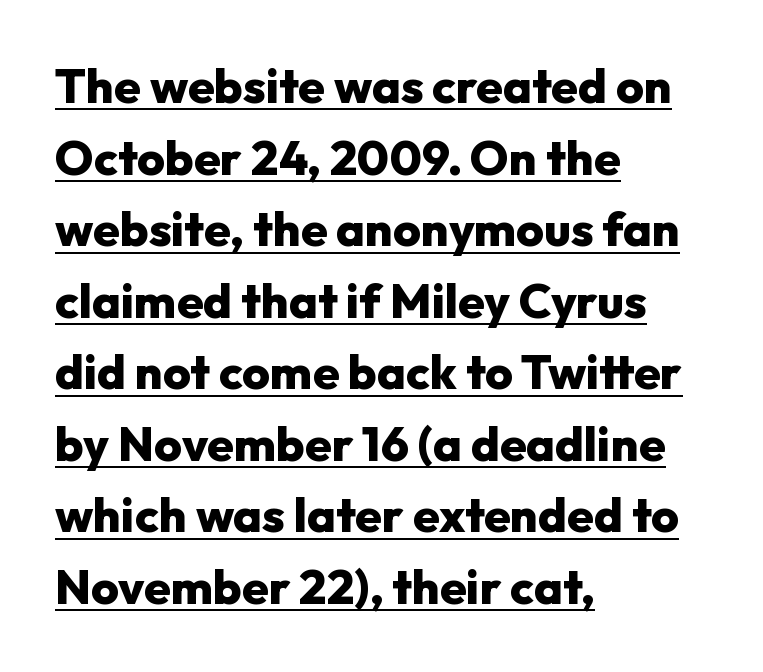
{"serif": "no", "italic": "no", "bold": "yes", "weight": "heavy", "width": "normal", "stroke_contrast": "low", "x_height": "medium", "monospaced": "no", "underline": "yes", "align": "left", "line_spacing": "normal", "line_spacing_ratio": 1.49, "letter_spacing": "normal", "letter_spacing_em": 0.0, "glyph_px": 48}
